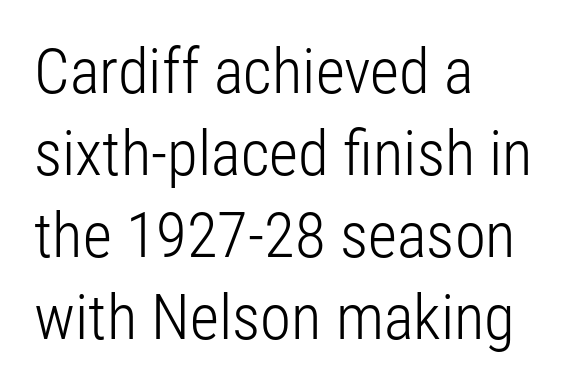
Nothing heavy about these letters — not bold at all. Leftover space on each line is placed entirely after the last word. Clear beneath every line of the passage. Every stem runs plumb, perpendicular to the baseline. Rows of type keep a routine distance in the vertical direction. Each word holds together tightly as a unit, with standard inter-letter gaps.
